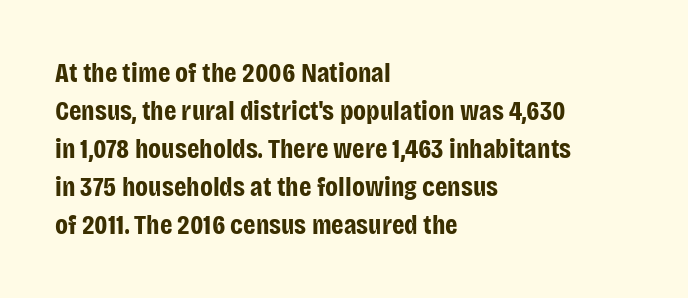
The image shows 28 px bold, condensed sans-serif type, upright; set left-aligned, normal line spacing (1.36x), normal letter spacing, not underlined; low stroke contrast and a large x-height.
